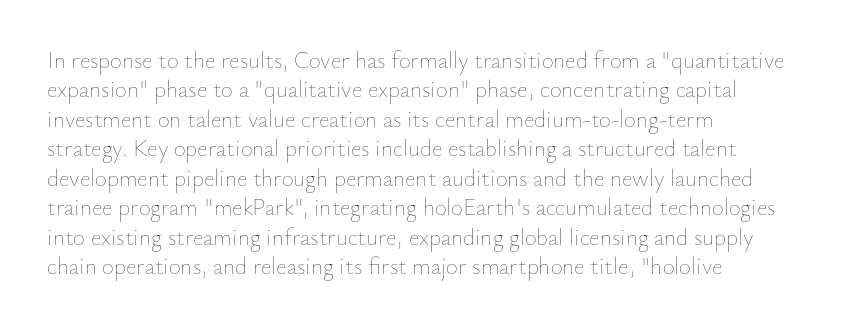
{"italic": "no", "bold": "no", "underline": "no", "align": "left", "line_spacing": "normal", "line_spacing_ratio": 1.28, "letter_spacing": "normal", "letter_spacing_em": 0.0, "glyph_px": 23}
